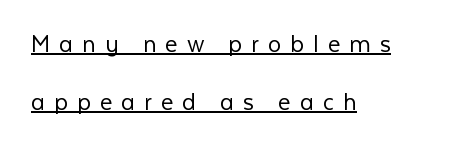
The image shows 27 px text type, upright; set left-aligned, loose line spacing (2.15x), unusually wide letter spacing (+0.33 em), underlined.
